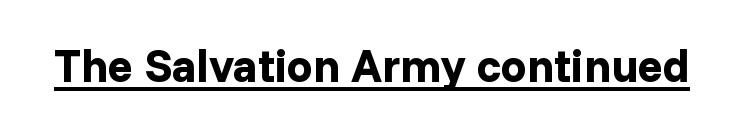
{"serif": "no", "italic": "no", "bold": "yes", "weight": "bold", "width": "normal", "stroke_contrast": "low", "x_height": "medium", "monospaced": "no", "underline": "yes", "letter_spacing": "normal", "letter_spacing_em": 0.0, "glyph_px": 46}
